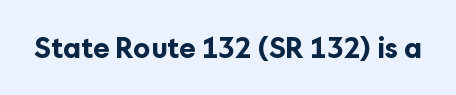
The passage shown is emphatically bold. Observe the ordinary spacing: letters are neighbours, not strangers. Spacing verdict: proportional, widths tailored to each character. The designer went with a sans here, leaving each stem footless. Rule under the text: the space is simply empty.
